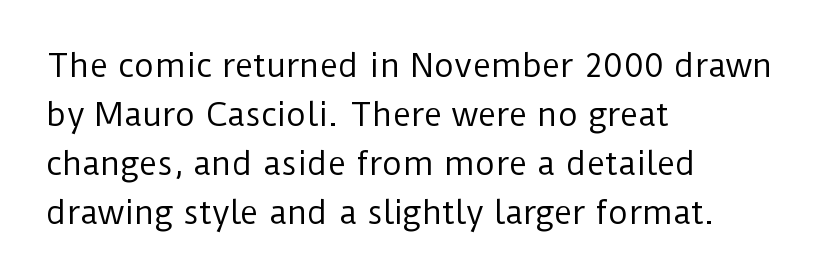
{"serif": "no", "italic": "no", "bold": "no", "weight": "regular", "width": "normal", "stroke_contrast": "low", "x_height": "medium", "monospaced": "no", "underline": "no", "align": "left", "line_spacing": "normal", "line_spacing_ratio": 1.58, "letter_spacing": "normal", "letter_spacing_em": 0.0, "glyph_px": 31}
